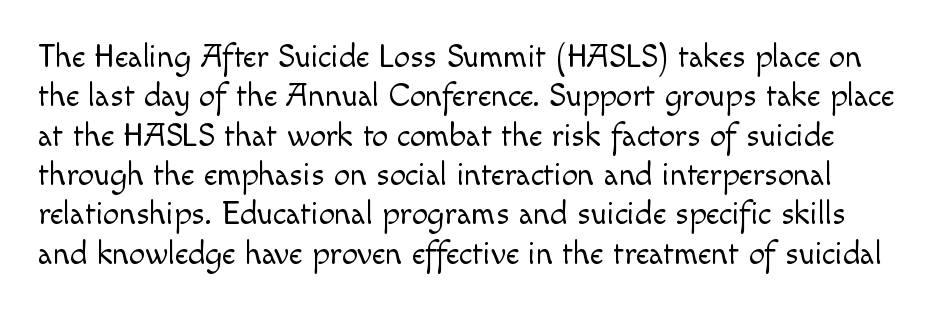
The image shows 32 px light sans-serif type, upright; set line spacing 1.23x, normal letter spacing, not underlined; a small x-height.
